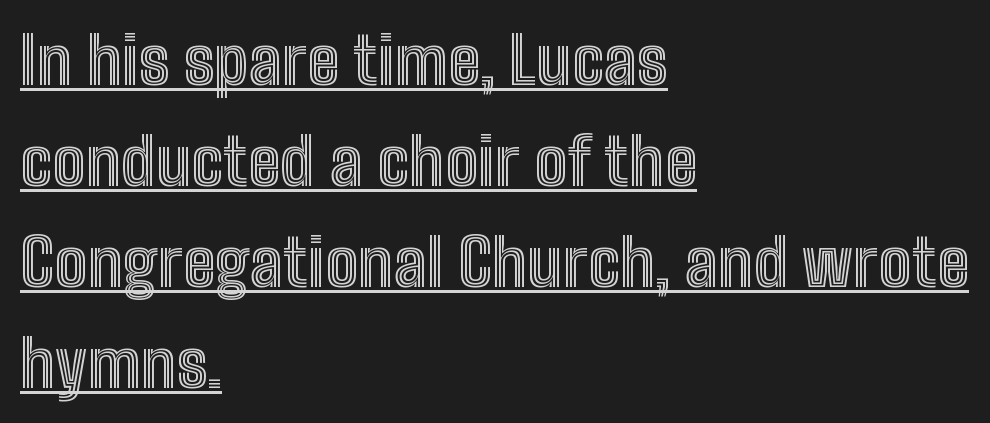
Q: Is the text italic (slanted)? A: No, it is upright.
Q: Is the text underlined? A: Yes.
Q: How is the paragraph aligned? A: Left-aligned.
Q: Is the spacing between letters normal or unusually wide? A: Normal.
Q: Is the spacing between lines tight, normal or loose? A: Normal.
Q: Width (condensed, normal, or wide)? A: Condensed.
Q: x-height? A: Medium.
Q: Monospaced? A: No.
